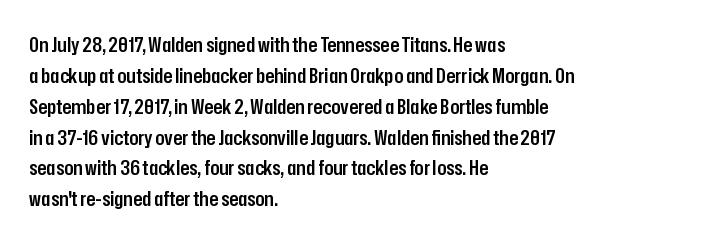
The lines are quadded left. No word sits above an underline. A typesetter would mark this as roman, not italic. Observe the ordinary spacing: letters are neighbours, not strangers.
